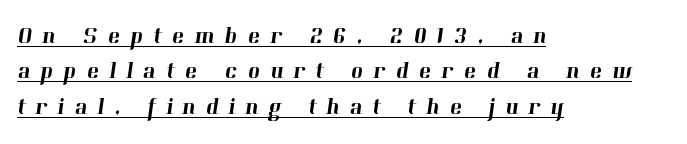
{"underline": "yes", "align": "left", "line_spacing": "normal", "line_spacing_ratio": 1.54, "letter_spacing": "wide", "letter_spacing_em": 0.45, "glyph_px": 23}
